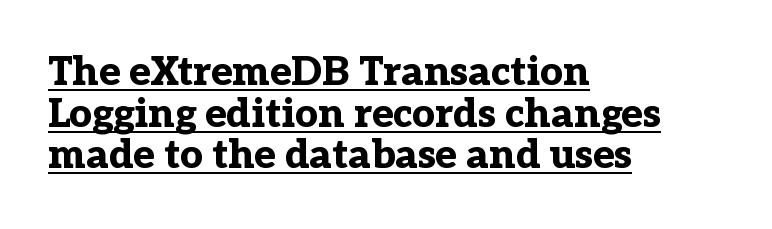
The image shows 40 px bold serif type, upright; set left-aligned, tight line spacing (1.04x), normal letter spacing, underlined; low stroke contrast and a medium x-height.
